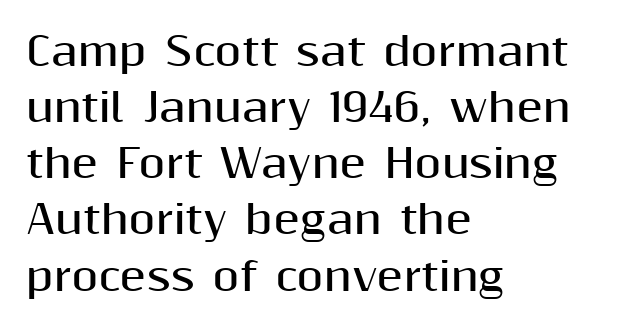
Q: Is the text bold? A: Yes.
Q: Is the text italic (slanted)? A: No, it is upright.
Q: Is the typeface a serif or a sans-serif typeface? A: Sans-serif.
Q: Is the text underlined? A: No.
Q: How is the paragraph aligned? A: Left-aligned.
Q: Is the spacing between letters normal or unusually wide? A: Normal.
Q: Is the spacing between lines tight, normal or loose? A: Normal.
Q: Width (condensed, normal, or wide)? A: Normal.
Q: Stroke contrast? A: Medium.
Q: x-height? A: Medium.
Q: Monospaced? A: No.
